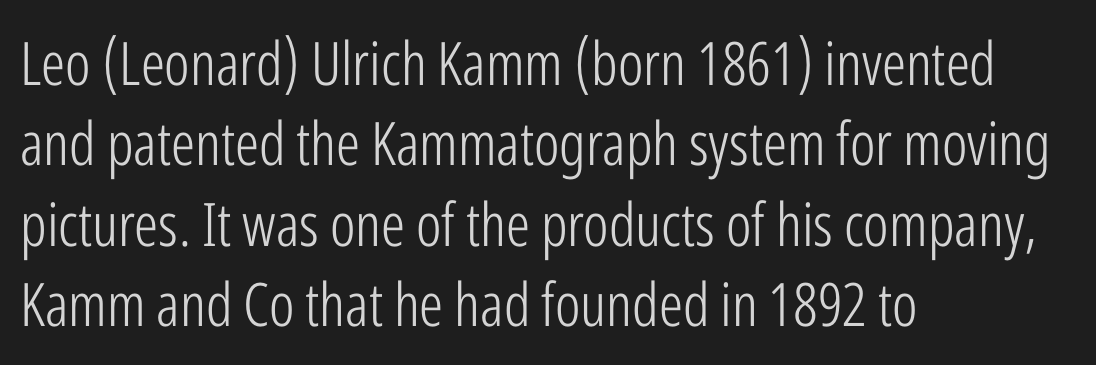
Q: Is the text bold? A: No.
Q: Is the text italic (slanted)? A: No, it is upright.
Q: Is the typeface a serif or a sans-serif typeface? A: Sans-serif.
Q: Is the text underlined? A: No.
Q: How is the paragraph aligned? A: Left-aligned.
Q: Is the spacing between letters normal or unusually wide? A: Normal.
Q: Is the spacing between lines tight, normal or loose? A: Normal.
Q: Width (condensed, normal, or wide)? A: Condensed.
Q: Stroke contrast? A: Low.
Q: x-height? A: Medium.
Q: Monospaced? A: No.
